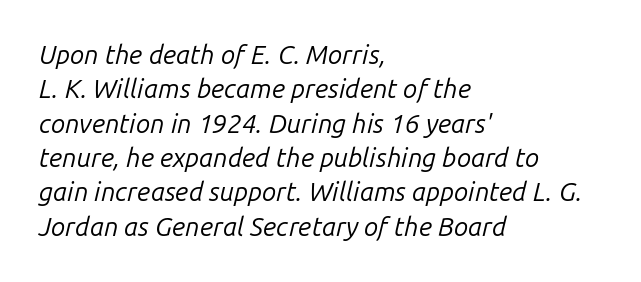
Q: Is the text bold? A: No.
Q: Is the text italic (slanted)? A: Yes, it leans right by about 14 degrees.
Q: Is the text underlined? A: No.
Q: How is the paragraph aligned? A: Left-aligned.
Q: Is the spacing between letters normal or unusually wide? A: Normal.
Q: Is the spacing between lines tight, normal or loose? A: Normal.
